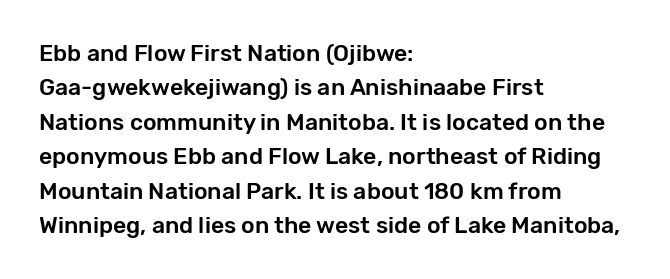
The specimen omits any rule beneath the text block's lines. The line-height multiplier appears to be the usual default. Posture: upright roman. The letters sit at their default tracking, neither squeezed nor spread.
